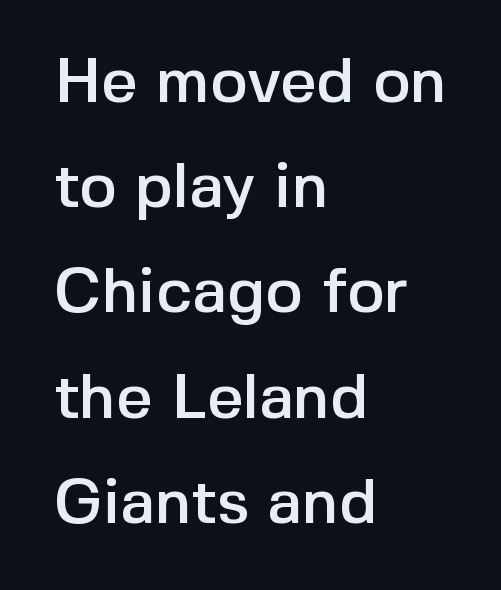
The image shows 63 px sans-serif type, upright; set left-aligned, normal line spacing (1.67x), normal letter spacing, not underlined; a medium x-height.
